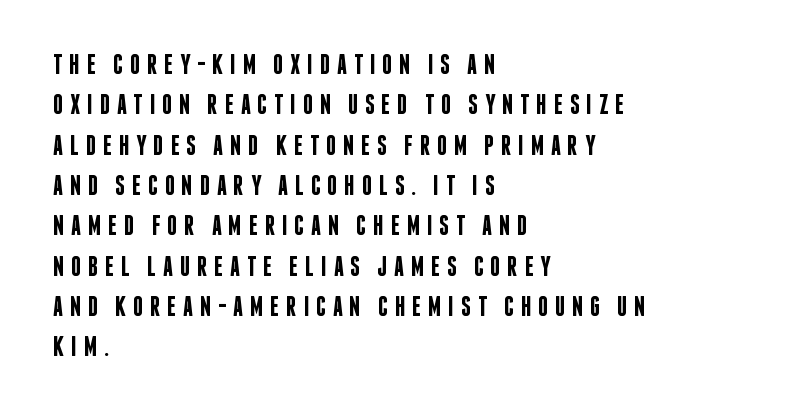
The image shows 28 px semibold, condensed sans-serif type, upright; set left-aligned, normal line spacing (1.44x), unusually wide letter spacing (+0.24 em), not underlined; low stroke contrast and a large x-height.
